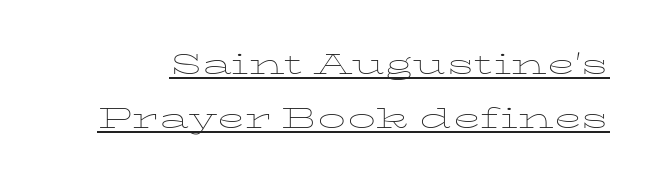
{"italic": "no", "bold": "no", "weight": "thin", "width": "wide", "stroke_contrast": "low", "x_height": "medium", "monospaced": "no", "underline": "yes", "line_spacing": "normal", "line_spacing_ratio": 1.46, "letter_spacing": "normal", "letter_spacing_em": 0.0, "glyph_px": 37}
